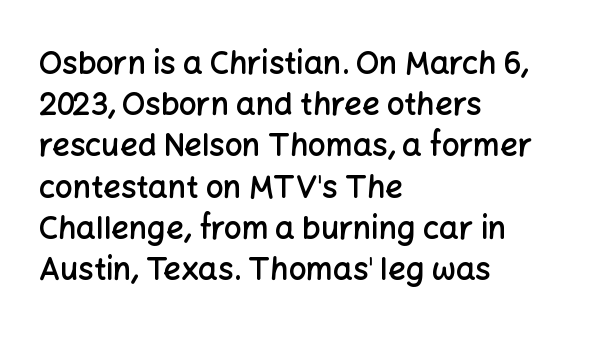
Q: Is the text bold? A: Semi-bold.
Q: Is the text italic (slanted)? A: No, it is upright.
Q: Is the typeface a serif or a sans-serif typeface? A: Sans-serif.
Q: Is the text underlined? A: No.
Q: How is the paragraph aligned? A: Left-aligned.
Q: Is the spacing between letters normal or unusually wide? A: Normal.
Q: Is the spacing between lines tight, normal or loose? A: Normal.
Q: Width (condensed, normal, or wide)? A: Normal.
Q: Stroke contrast? A: Low.
Q: x-height? A: Medium.
Q: Monospaced? A: No.
